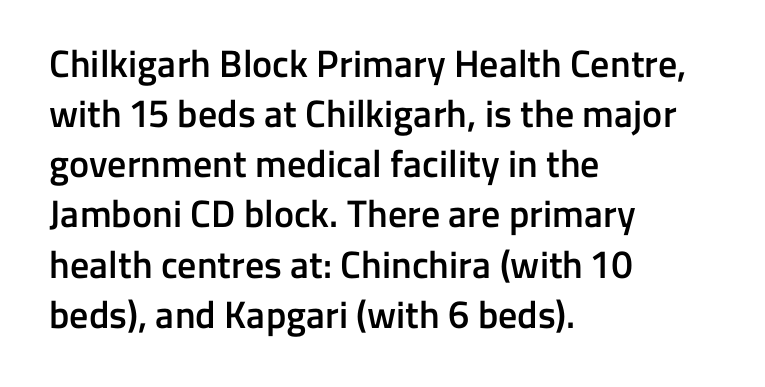
Compared with typical paragraphs, the rows here are spaced about the same. The string is rendered with underlining switched off. Between one letter and the next there's only the usual sliver of space. It's the straight-up-and-down kind of type. Heft: intermediate — a semibold.
